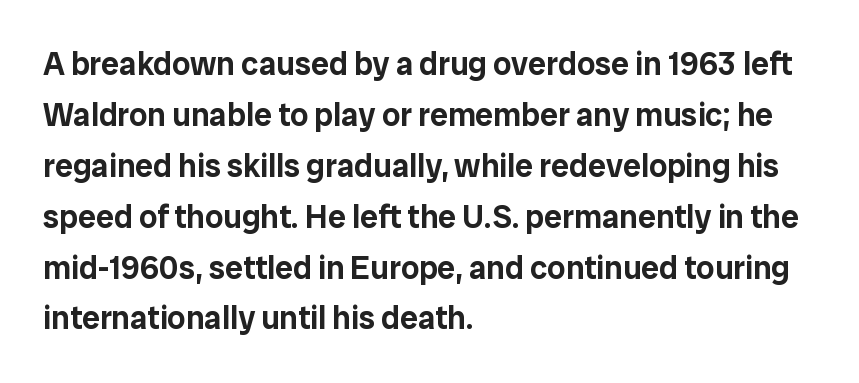
The image shows 32 px sans-serif type, upright; set left-aligned, normal line spacing (1.59x), normal letter spacing, not underlined; low stroke contrast and a medium x-height.
